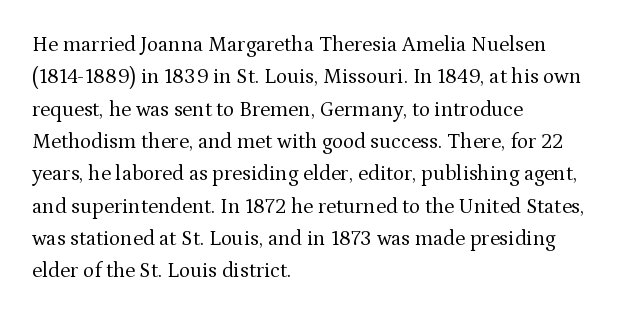
Words float on clear page, feet unadorned. Letters have the restrained weight of plain body copy at most. Horizontal alignment here is leftward, the default for most running prose. Whoever set this chose a conventional vertical rhythm. This sample uses an upright cut, with every glyph sitting square on the baseline.
